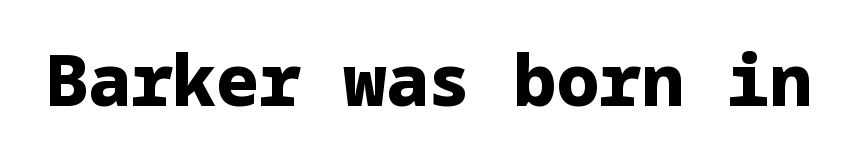
Q: Is the text bold? A: Yes.
Q: Is the text italic (slanted)? A: No, it is upright.
Q: Is the typeface a serif or a sans-serif typeface? A: Sans-serif.
Q: Is the text underlined? A: No.
Q: Is the spacing between letters normal or unusually wide? A: Normal.
Q: Width (condensed, normal, or wide)? A: Normal.
Q: Stroke contrast? A: Low.
Q: x-height? A: Medium.
